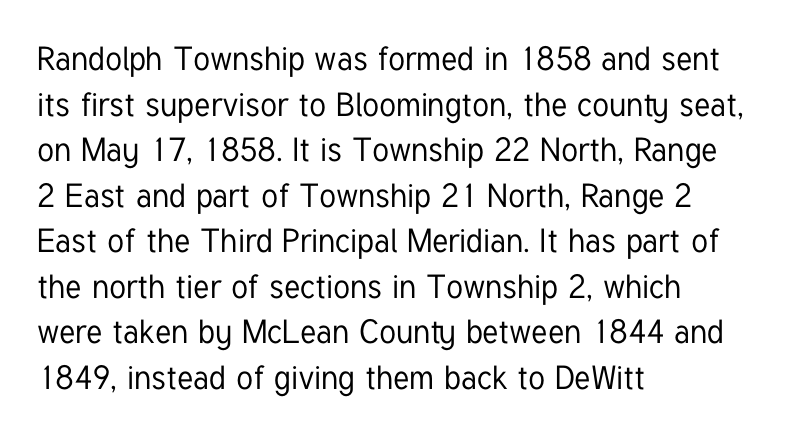
Q: Is the text italic (slanted)? A: No, it is upright.
Q: Is the typeface a serif or a sans-serif typeface? A: Sans-serif.
Q: Is the text underlined? A: No.
Q: How is the paragraph aligned? A: Left-aligned.
Q: Is the spacing between letters normal or unusually wide? A: Normal.
Q: Is the spacing between lines tight, normal or loose? A: Normal.
Q: Width (condensed, normal, or wide)? A: Condensed.
Q: Stroke contrast? A: Low.
Q: x-height? A: Medium.
Q: Monospaced? A: No.
